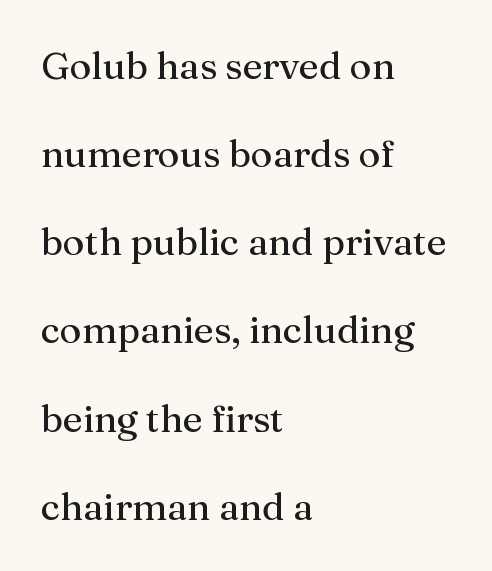
Q: Is the text bold? A: No.
Q: Is the text italic (slanted)? A: No, it is upright.
Q: Is the typeface a serif or a sans-serif typeface? A: Serif.
Q: Is the text underlined? A: No.
Q: How is the paragraph aligned? A: Left-aligned.
Q: Is the spacing between letters normal or unusually wide? A: Normal.
Q: Is the spacing between lines tight, normal or loose? A: Loose.
Q: Width (condensed, normal, or wide)? A: Normal.
Q: Stroke contrast? A: Medium.
Q: x-height? A: Medium.
Q: Monospaced? A: No.
